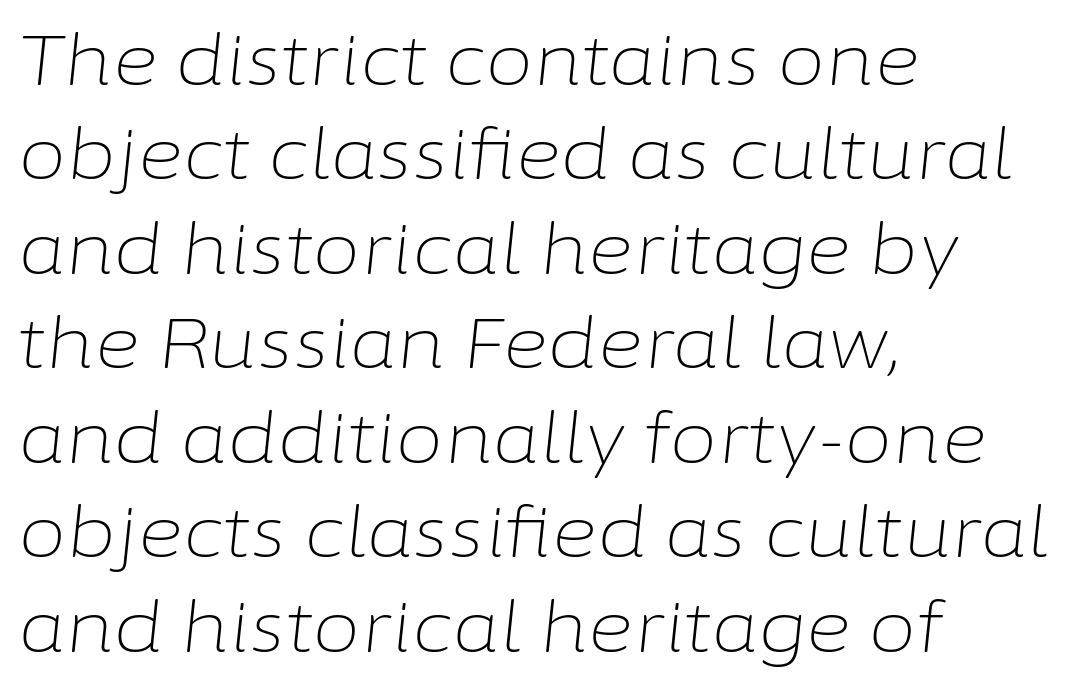
{"italic": "yes", "lean": "right", "slant_degrees": 6, "bold": "no", "weight": "light", "width": "normal", "stroke_contrast": "low", "x_height": "medium", "monospaced": "no", "underline": "no", "align": "left", "line_spacing": "normal", "line_spacing_ratio": 1.35, "letter_spacing": "normal", "letter_spacing_em": 0.0, "glyph_px": 70}
